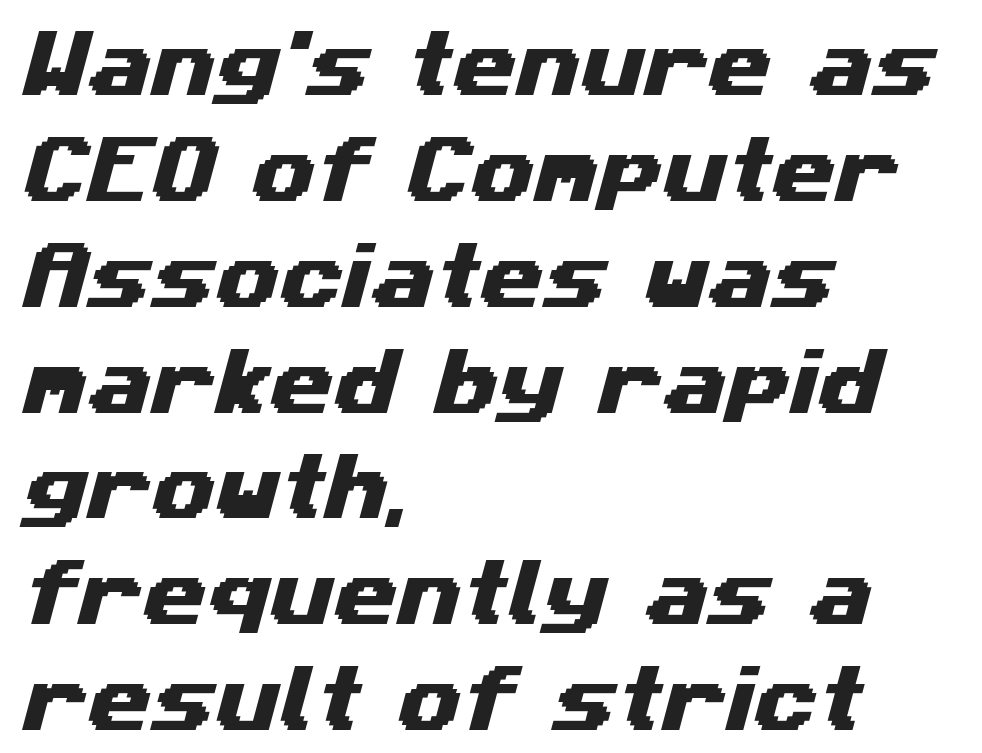
Q: Is the typeface a serif or a sans-serif typeface? A: Sans-serif.
Q: Is the text underlined? A: No.
Q: How is the paragraph aligned? A: Left-aligned.
Q: Is the spacing between letters normal or unusually wide? A: Normal.
Q: Is the spacing between lines tight, normal or loose? A: Normal.
Q: Width (condensed, normal, or wide)? A: Wide.
Q: Stroke contrast? A: Medium.
Q: x-height? A: Medium.
Q: Monospaced? A: No.
